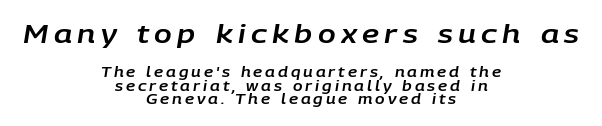
The image shows 26 px text type, italic (leaning right); set centered, tight line spacing (0.97x), unusually wide letter spacing (+0.21 em), not underlined; the first (top) block is 1.86x larger.
